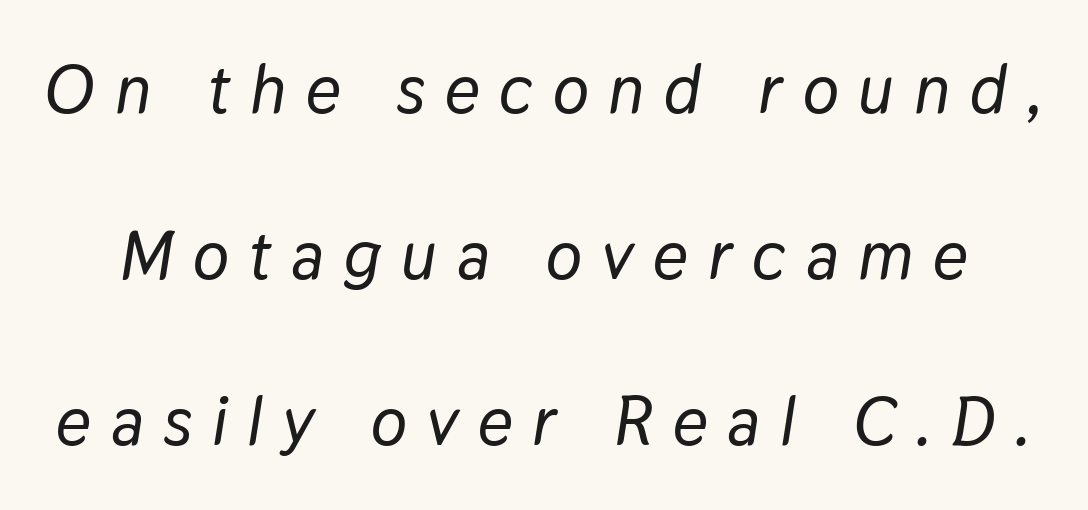
Q: Is the text italic (slanted)? A: Yes, it leans right by about 9 degrees.
Q: Is the text underlined? A: No.
Q: Is the spacing between letters normal or unusually wide? A: Unusually wide.
Q: Is the spacing between lines tight, normal or loose? A: Loose.
Q: Width (condensed, normal, or wide)? A: Normal.
Q: Stroke contrast? A: Low.
Q: x-height? A: Medium.
Q: Monospaced? A: No.
